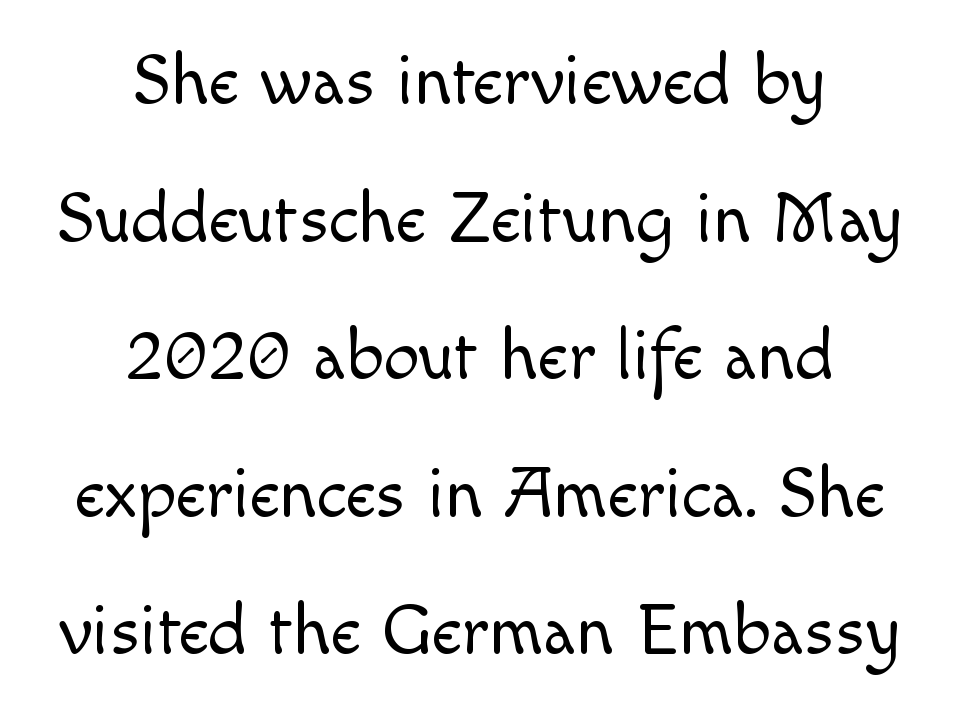
Each new line begins a long way beneath the previous one. The lines are quadded center. A roman cut, with each character standing at attention. Stems here are at most as thick as an everyday book face. Is the letter spacing exaggerated? No — it looks like the ordinary default. These lines are rendered in a variable-pitch font.
